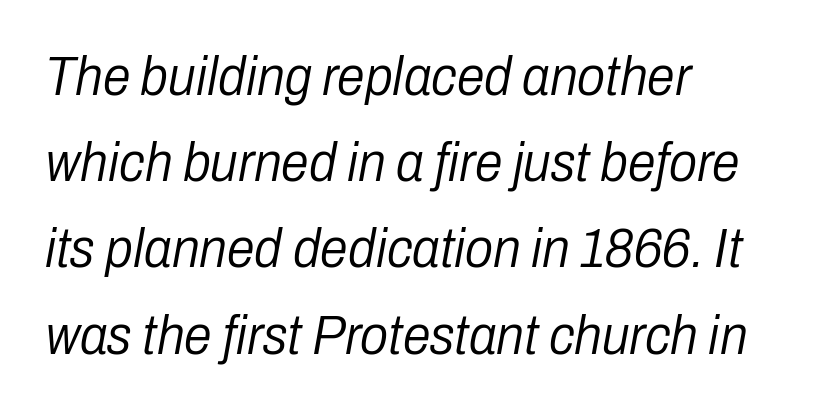
{"italic": "yes", "lean": "right", "slant_degrees": 10, "bold": "no", "weight": "light", "width": "condensed", "stroke_contrast": "low", "x_height": "medium", "monospaced": "no", "underline": "no", "align": "left", "line_spacing": "normal", "line_spacing_ratio": 1.54, "letter_spacing": "normal", "letter_spacing_em": 0.0, "glyph_px": 56}
